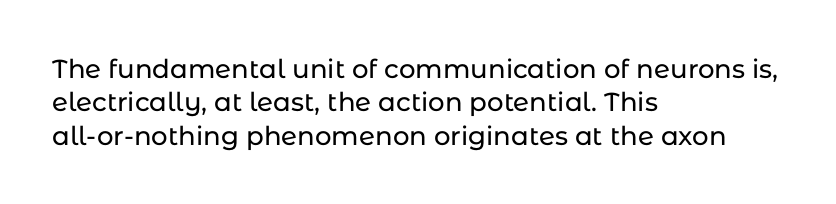
{"italic": "no", "underline": "no", "align": "left", "line_spacing": "normal", "line_spacing_ratio": 1.28, "letter_spacing": "normal", "letter_spacing_em": 0.0, "glyph_px": 26}
